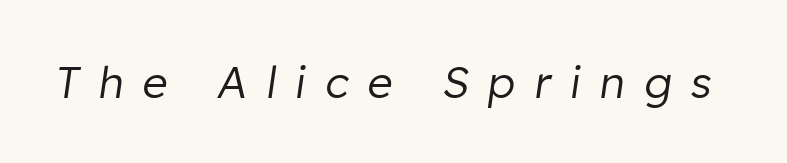
{"italic": "yes", "lean": "right", "slant_degrees": 8, "bold": "no", "weight": "regular", "width": "normal", "stroke_contrast": "low", "x_height": "medium", "monospaced": "no", "underline": "no", "letter_spacing": "wide", "letter_spacing_em": 0.43, "glyph_px": 44}
